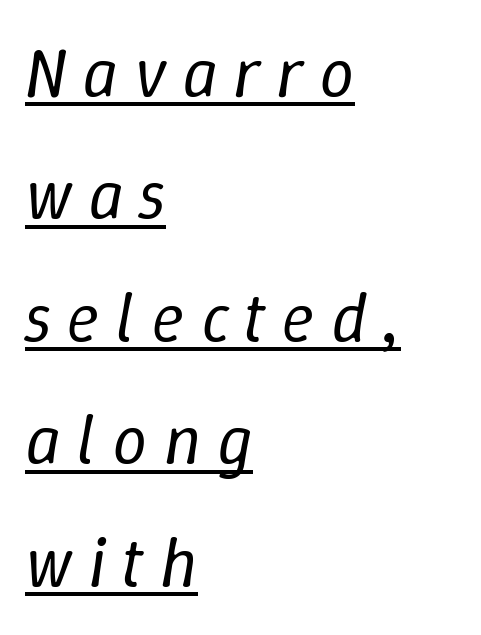
{"italic": "yes", "lean": "right", "slant_degrees": 9, "bold": "no", "weight": "regular", "width": "normal", "stroke_contrast": "low", "x_height": "medium", "monospaced": "no", "underline": "yes", "align": "left", "line_spacing_ratio": 1.75, "letter_spacing": "wide", "letter_spacing_em": 0.22, "glyph_px": 70}
